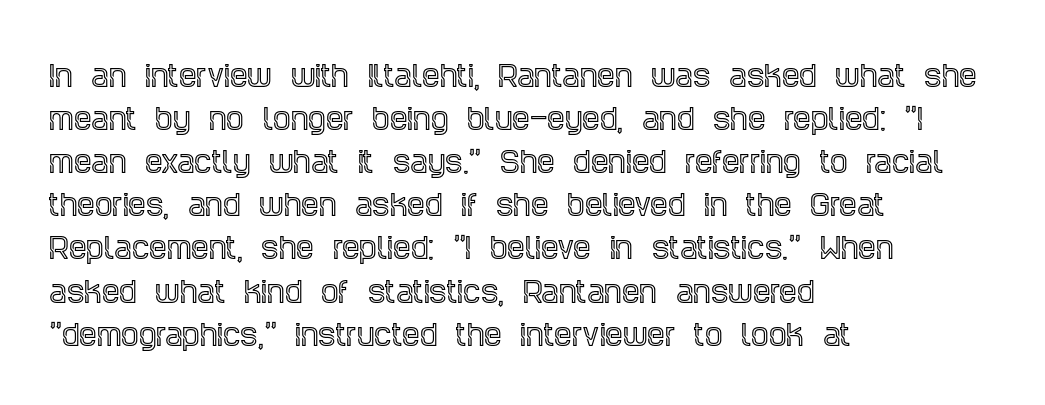
The image shows 28 px condensed serif type, upright; set left-aligned, normal line spacing (1.54x), normal letter spacing, not underlined; a large x-height.
